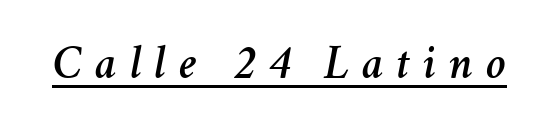
Q: Is the text italic (slanted)? A: Yes, it leans right by about 11 degrees.
Q: Is the text underlined? A: Yes.
Q: Is the spacing between letters normal or unusually wide? A: Unusually wide.
Q: Width (condensed, normal, or wide)? A: Normal.
Q: Stroke contrast? A: Medium.
Q: x-height? A: Medium.
Q: Monospaced? A: No.
